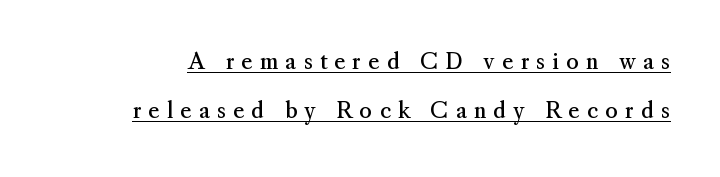
The image shows 22 px text type, upright; set loose line spacing (2.25x), unusually wide letter spacing (+0.32 em), underlined.
